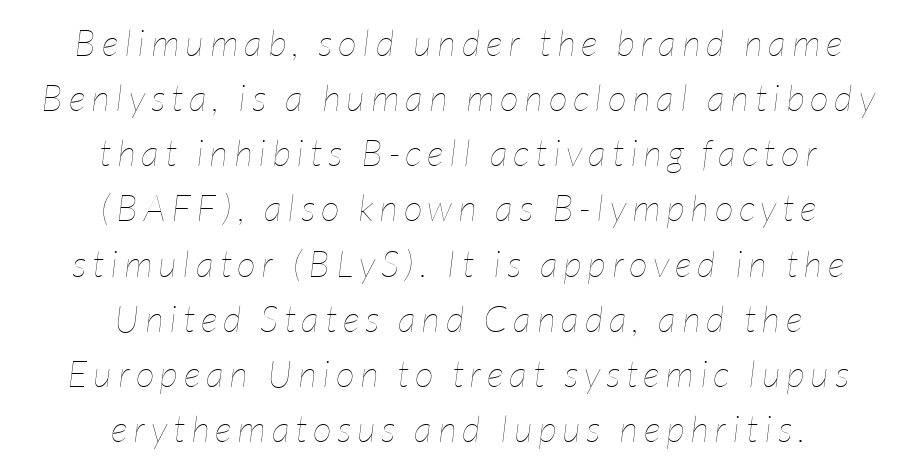
The vertical gap from one line to the next is medium. Varying glyph widths throughout — classic text-font behaviour. Plain, unruled lines of type. Caption: multi-line text, centered on the measure. Notice how the stems are inclined rather than vertical — that's the hallmark of italics.
